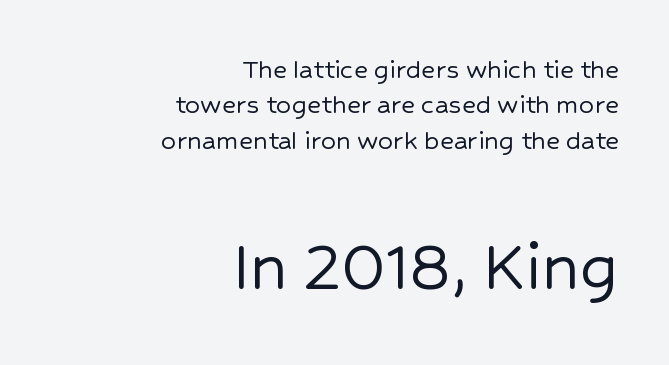
Q: Is the text italic (slanted)? A: No, it is upright.
Q: Is the typeface a serif or a sans-serif typeface? A: Sans-serif.
Q: Is the text underlined? A: No.
Q: How is the paragraph aligned? A: Right-aligned.
Q: Is the spacing between letters normal or unusually wide? A: Normal.
Q: Which block of text is set in a larger size, the first (top) or the second (bottom)? A: The second (bottom) one.
Q: Width (condensed, normal, or wide)? A: Normal.
Q: Stroke contrast? A: Low.
Q: x-height? A: Medium.
Q: Monospaced? A: No.
